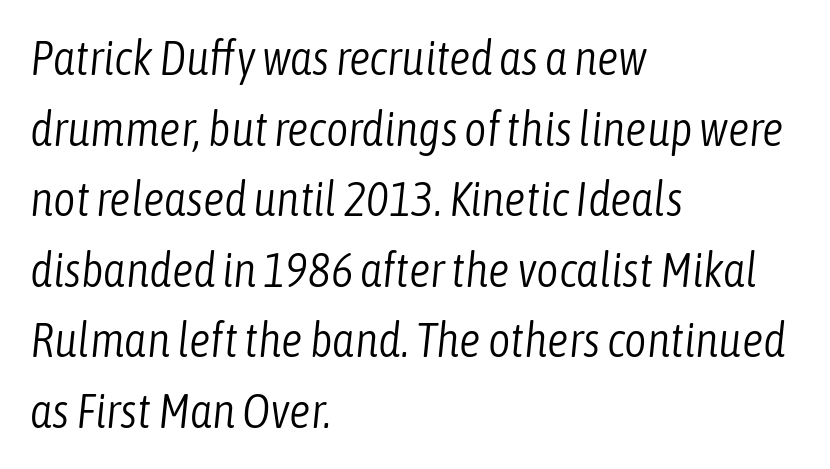
The passage shown is typed in a proportional face where columns would drift. The weight tops out at a normal text grade. Left-aligned paragraph, ragged on the right. The font's italic variant was chosen for this text. Words float on clear page, feet unadorned.
